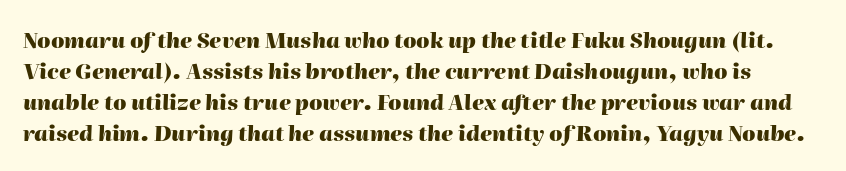
{"italic": "yes", "lean": "right", "slant_degrees": 2, "bold": "yes", "underline": "no", "line_spacing": "normal", "line_spacing_ratio": 1.47, "letter_spacing": "normal", "letter_spacing_em": 0.0, "glyph_px": 21}
